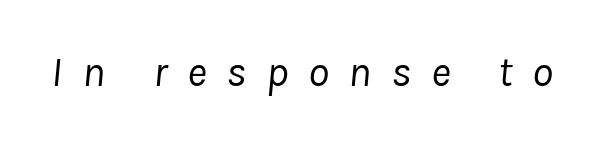
The image shows 42 px regular-weight type, italic (leaning right); set unusually wide letter spacing (+0.47 em), not underlined; low stroke contrast and a medium x-height.
